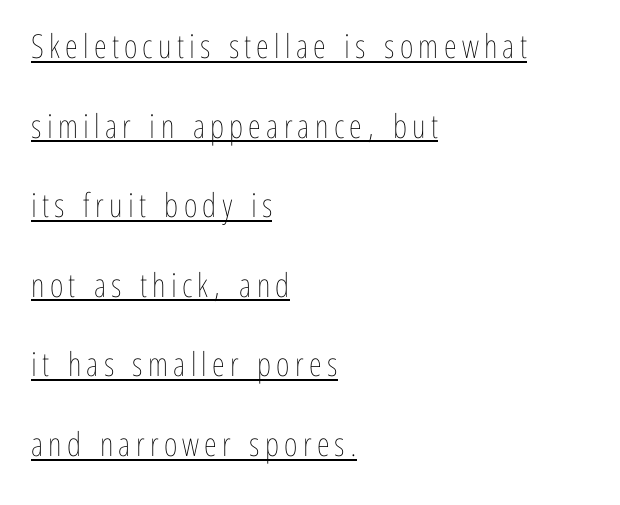
The string is rendered with underlining switched on. If you drew a ruler down the left edge, every line would touch it. The strokes are not fattened; the text isn't bold. These lines are rendered in a variable-pitch font. This is the regular roman posture of the typeface.
